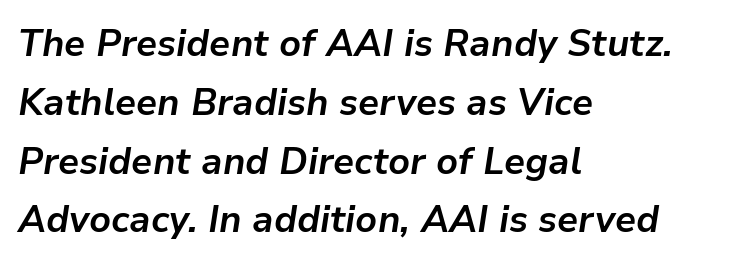
The image shows 37 px bold type, italic (leaning right); set left-aligned, normal line spacing (1.59x), normal letter spacing, not underlined; low stroke contrast and a medium x-height.
